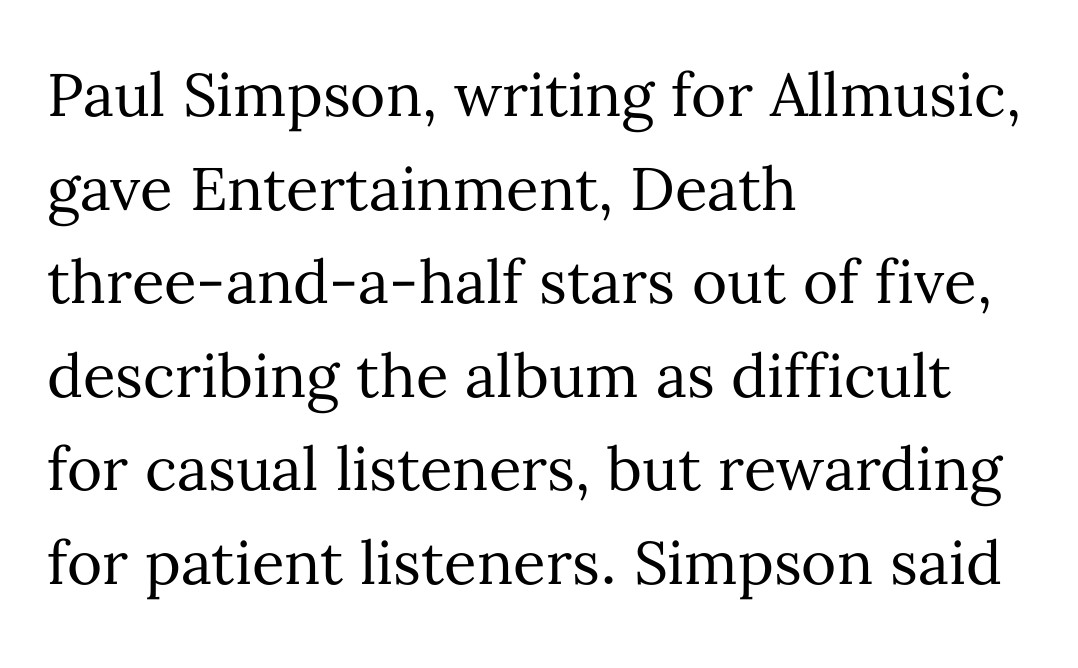
{"italic": "no", "bold": "no", "weight": "regular", "width": "normal", "stroke_contrast": "medium", "x_height": "medium", "monospaced": "no", "underline": "no", "align": "left", "line_spacing": "normal", "line_spacing_ratio": 1.56, "letter_spacing": "normal", "letter_spacing_em": 0.0, "glyph_px": 60}
